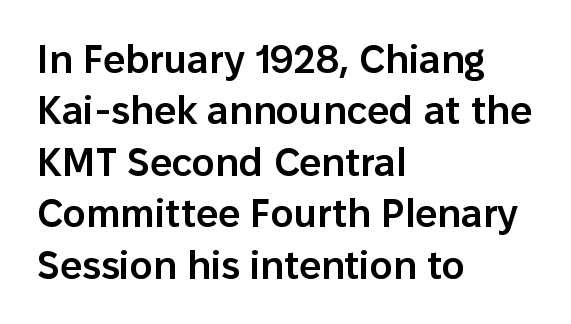
The image shows 39 px semibold sans-serif type, upright; set left-aligned, normal line spacing (1.32x), normal letter spacing, not underlined; low stroke contrast and a medium x-height.
